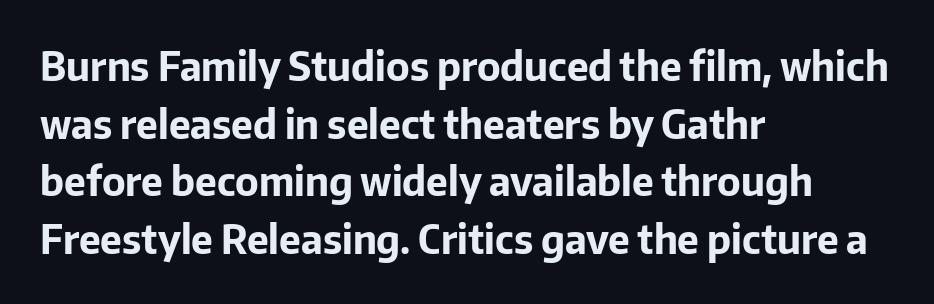
{"serif": "no", "italic": "no", "bold": "yes", "weight": "bold", "width": "normal", "stroke_contrast": "low", "x_height": "medium", "monospaced": "no", "underline": "no", "align": "left", "line_spacing": "normal", "line_spacing_ratio": 1.48, "letter_spacing": "normal", "letter_spacing_em": 0.0, "glyph_px": 39}
